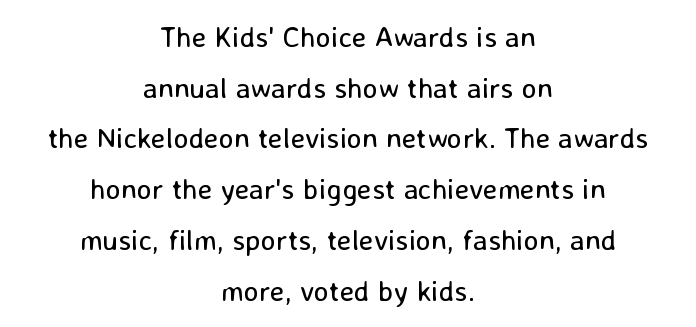
The image shows 29 px regular-weight sans-serif type, upright; set centered, line spacing 1.75x, normal letter spacing, not underlined; low stroke contrast and a medium x-height.
